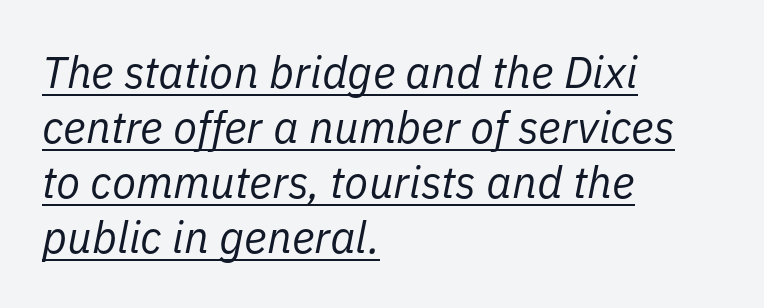
{"italic": "yes", "lean": "right", "slant_degrees": 11, "bold": "no", "weight": "regular", "width": "normal", "stroke_contrast": "low", "x_height": "medium", "monospaced": "no", "underline": "yes", "align": "left", "line_spacing": "normal", "line_spacing_ratio": 1.25, "letter_spacing": "normal", "letter_spacing_em": 0.0, "glyph_px": 44}
